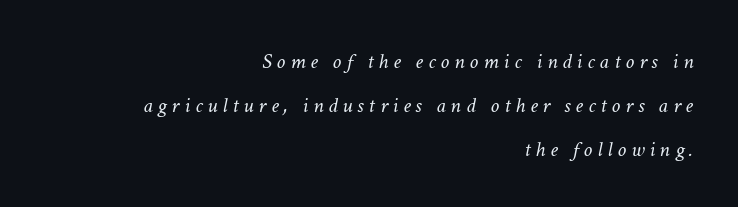
The gaps between neighbouring characters are conspicuously large. Is the stroke heavy? The answer is a plain regular-or-lighter. In CSS terms this would be text-align: right. Rendered with sloped, italic letterforms. This block would shrink considerably if given ordinary leading; it's expanded now. Rule under the text: the space is simply empty.
